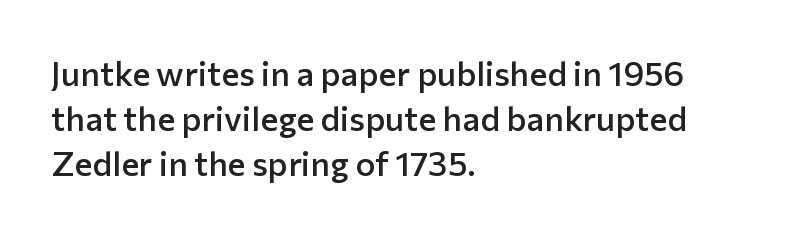
The image shows 34 px semibold sans-serif type, upright; set left-aligned, normal line spacing (1.33x), normal letter spacing, not underlined; low stroke contrast and a medium x-height.
